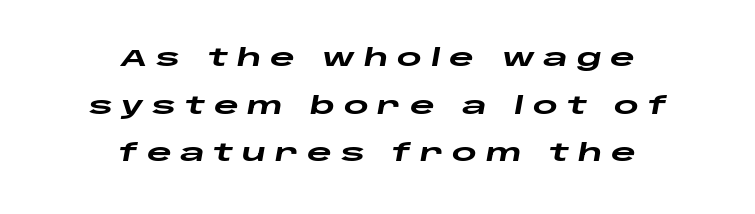
The zone under the glyphs is completely vacant. Where is the straight margin? There isn't one; the lines are centered. The strokes are fattened all the way to bold. Reading down the column, the eye jumps a long way to each next line. A typesetter would call this heavily tracked-out type.
